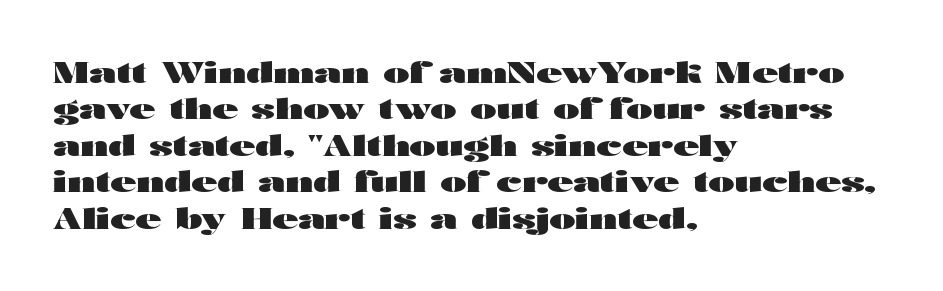
{"italic": "no", "bold": "yes", "weight": "heavy", "width": "wide", "stroke_contrast": "high", "x_height": "medium", "monospaced": "no", "underline": "no", "align": "left", "line_spacing": "normal", "line_spacing_ratio": 1.3, "letter_spacing": "normal", "letter_spacing_em": 0.0, "glyph_px": 28}
